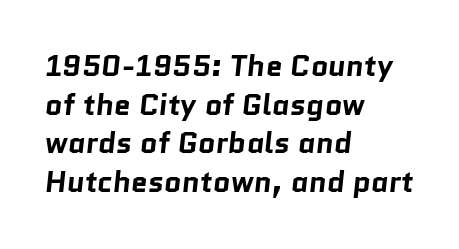
{"serif": "no", "bold": "yes", "weight": "bold", "width": "normal", "stroke_contrast": "low", "x_height": "medium", "monospaced": "no", "underline": "no", "align": "left", "line_spacing": "normal", "line_spacing_ratio": 1.29, "letter_spacing": "normal", "letter_spacing_em": 0.0, "glyph_px": 30}
